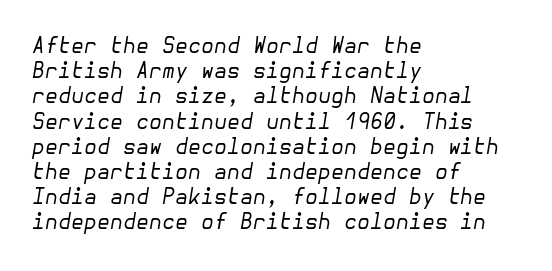
The image shows 21 px text type, italic (leaning right); set left-aligned, line spacing 1.2x, normal letter spacing, not underlined.
